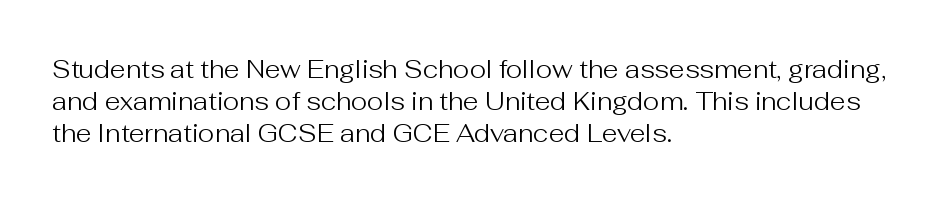
{"italic": "no", "bold": "no", "underline": "no", "align": "left", "line_spacing": "normal", "line_spacing_ratio": 1.29, "letter_spacing": "normal", "letter_spacing_em": 0.0, "glyph_px": 25}
